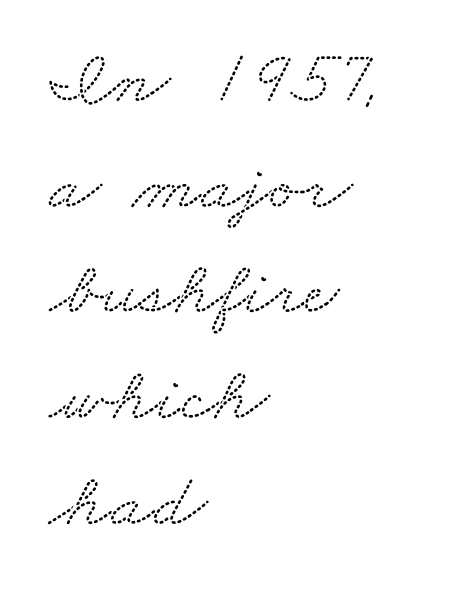
Q: Is the typeface a serif or a sans-serif typeface? A: Serif.
Q: Is the text underlined? A: No.
Q: How is the paragraph aligned? A: Left-aligned.
Q: Is the spacing between letters normal or unusually wide? A: Normal.
Q: Is the spacing between lines tight, normal or loose? A: Normal.
Q: Width (condensed, normal, or wide)? A: Wide.
Q: Stroke contrast? A: Low.
Q: x-height? A: Small.
Q: Monospaced? A: No.
